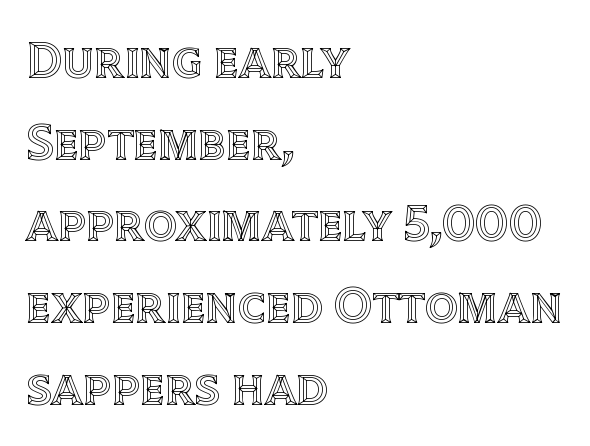
Every stem runs plumb, perpendicular to the baseline. A typesetter would call this leading conventional body-copy spacing. In terms of letterspacing, this is plain default setting. Think of a printed novel: that variable character pitch is what you see here.
